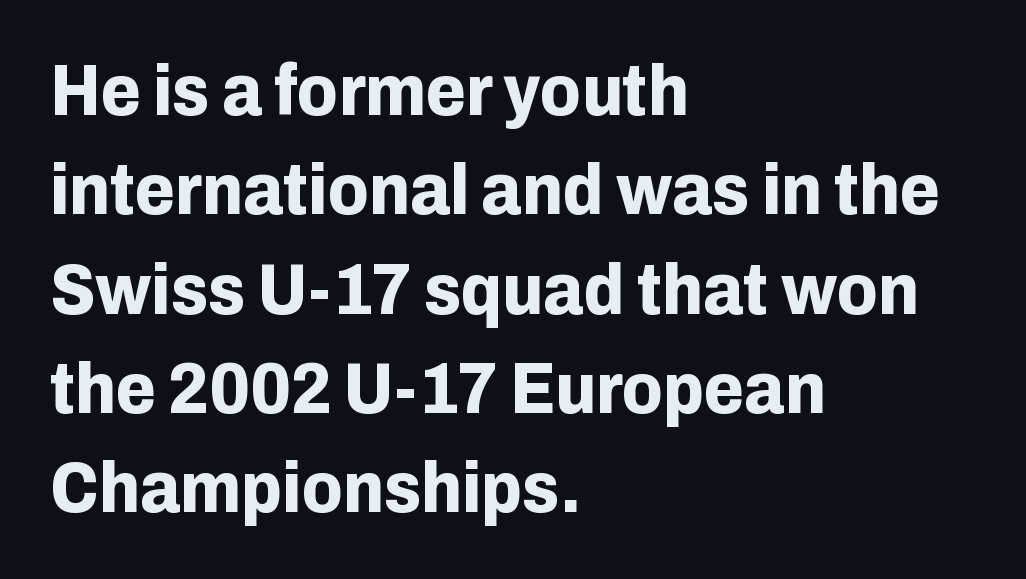
The image shows 73 px bold sans-serif type, upright; set left-aligned, normal line spacing (1.36x), normal letter spacing, not underlined; low stroke contrast and a medium x-height.
